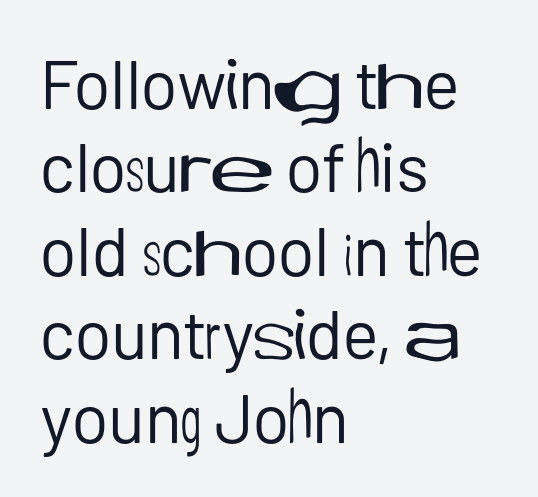
Q: Is the text bold? A: No.
Q: Is the text italic (slanted)? A: No, it is upright.
Q: Is the typeface a serif or a sans-serif typeface? A: Sans-serif.
Q: Is the text underlined? A: No.
Q: How is the paragraph aligned? A: Left-aligned.
Q: Is the spacing between letters normal or unusually wide? A: Normal.
Q: Width (condensed, normal, or wide)? A: Normal.
Q: Stroke contrast? A: Low.
Q: x-height? A: Medium.
Q: Monospaced? A: No.
